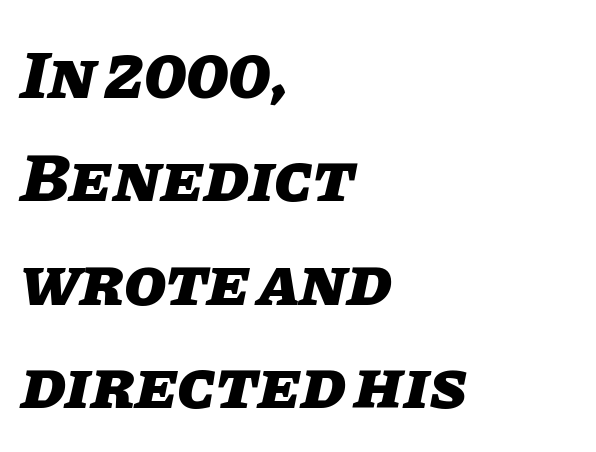
The face used here is proportionally spaced, like ordinary book or web type. The area under the type is left untouched. The text block is weighted toward the left margin, trailing off unevenly rightward. The rows are spaced the way most documents space them. Italic: yes, the glyphs are oblique.
